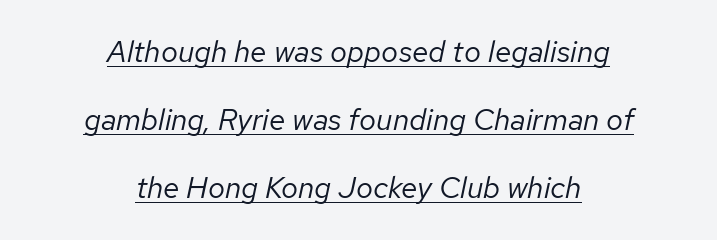
The image shows 30 px regular-weight type, italic (leaning right); set centered, loose line spacing (2.27x), normal letter spacing, underlined; low stroke contrast and a medium x-height.
